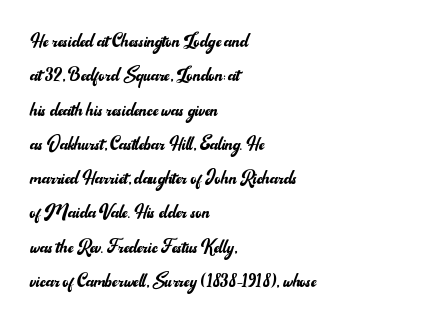
The vertical gap from one line to the next is medium. Horizontal alignment here is leftward, the default for most running prose. The gaps between neighbouring characters are ordinary and unremarkable. Weight: regular or lighter.
